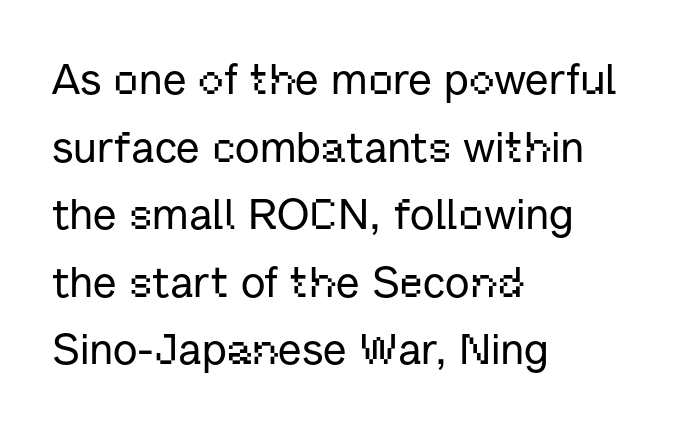
The image shows 43 px sans-serif type, upright; set left-aligned, normal line spacing (1.57x), normal letter spacing, not underlined; low stroke contrast and a medium x-height.
